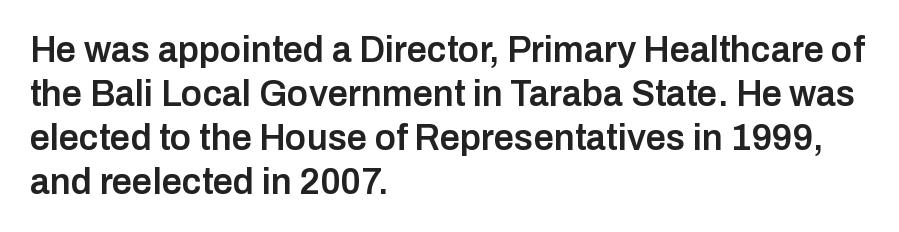
Q: Is the text bold? A: Semi-bold.
Q: Is the text italic (slanted)? A: No, it is upright.
Q: Is the typeface a serif or a sans-serif typeface? A: Sans-serif.
Q: Is the text underlined? A: No.
Q: How is the paragraph aligned? A: Left-aligned.
Q: Is the spacing between letters normal or unusually wide? A: Normal.
Q: Width (condensed, normal, or wide)? A: Normal.
Q: Stroke contrast? A: Low.
Q: x-height? A: Medium.
Q: Monospaced? A: No.
